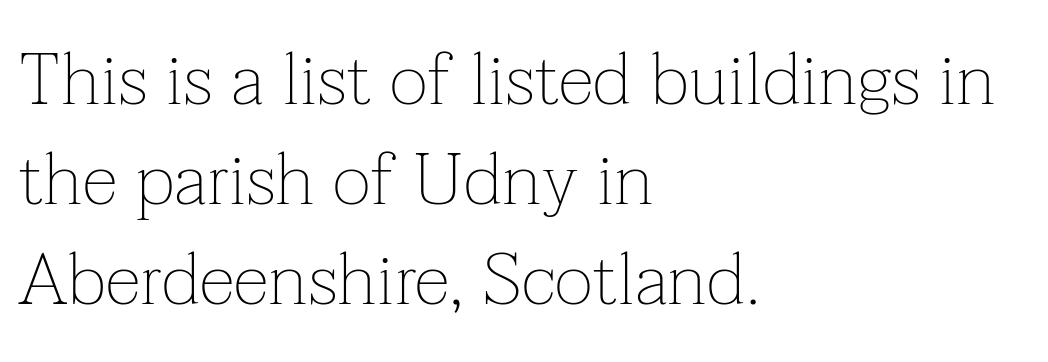
{"serif": "yes", "italic": "no", "bold": "no", "weight": "thin", "width": "normal", "stroke_contrast": "low", "x_height": "medium", "monospaced": "no", "underline": "no", "align": "left", "line_spacing": "normal", "line_spacing_ratio": 1.37, "letter_spacing": "normal", "letter_spacing_em": 0.0, "glyph_px": 73}
